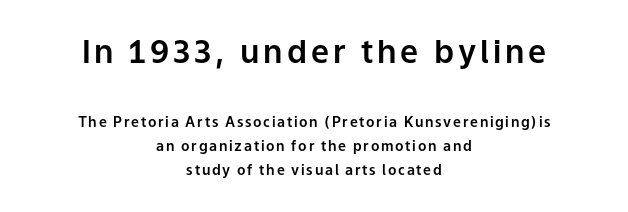
Q: Is the text italic (slanted)? A: No, it is upright.
Q: Is the typeface a serif or a sans-serif typeface? A: Sans-serif.
Q: Is the text underlined? A: No.
Q: How is the paragraph aligned? A: Centered.
Q: Which block of text is set in a larger size, the first (top) or the second (bottom)? A: The first (top) one.
Q: Width (condensed, normal, or wide)? A: Normal.
Q: Stroke contrast? A: Low.
Q: x-height? A: Medium.
Q: Monospaced? A: No.
